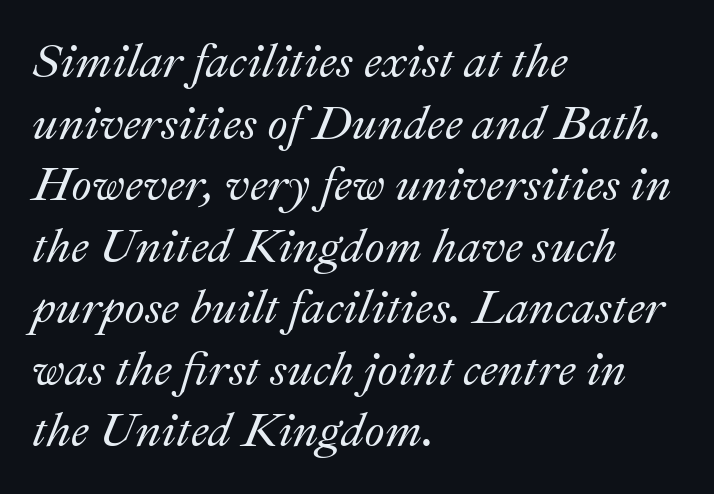
{"italic": "yes", "lean": "right", "slant_degrees": 22, "width": "normal", "stroke_contrast": "medium", "x_height": "small", "monospaced": "no", "underline": "no", "align": "left", "line_spacing": "normal", "line_spacing_ratio": 1.31, "letter_spacing": "normal", "letter_spacing_em": 0.0, "glyph_px": 47}
